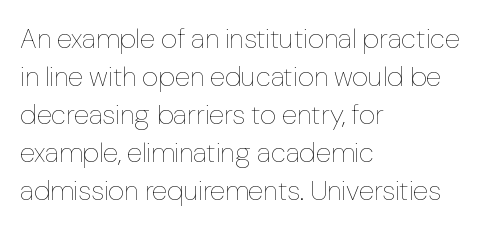
The image shows 28 px thin type, upright; set left-aligned, normal line spacing (1.36x), normal letter spacing, not underlined; low stroke contrast and a medium x-height.
